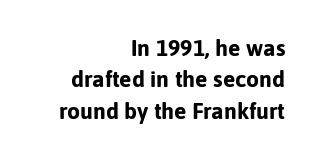
Honestly, the letter spacing is just normal — you wouldn't notice it. Line spacing here is normal. A clean baseline with only descenders dipping below it. The glyphs have the mass of a bold cut.
